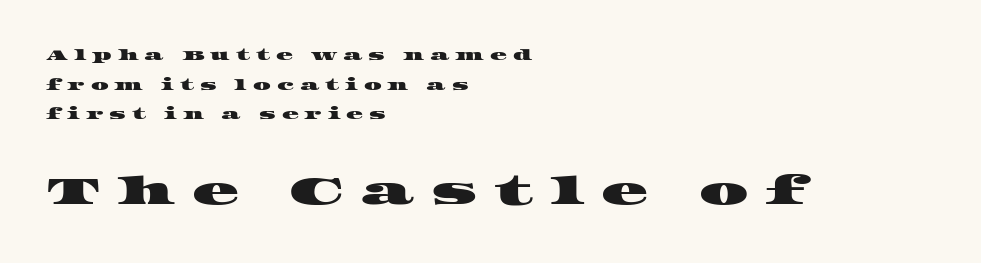
The image shows 39 px wide serif type; set left-aligned, loose line spacing (2.12x), unusually wide letter spacing (+0.43 em), not underlined; the second (bottom) block is 2.79x larger; high stroke contrast and a large x-height.
